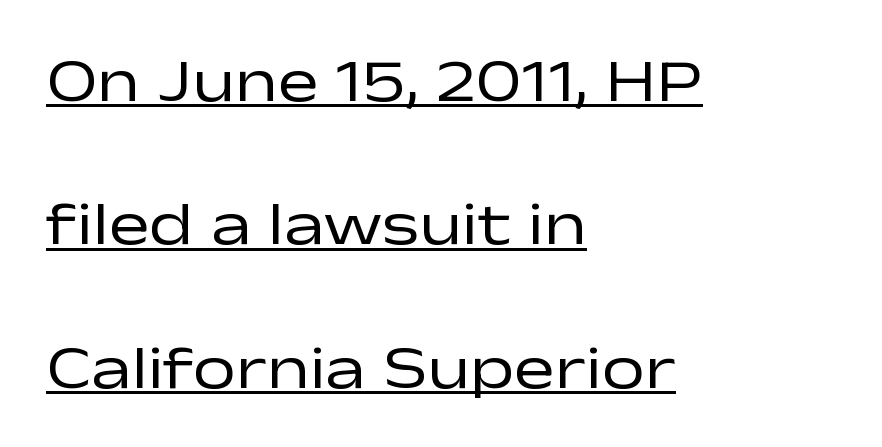
The image shows 61 px regular-weight, wide sans-serif type, upright; set left-aligned, loose line spacing (2.35x), normal letter spacing, underlined; low stroke contrast and a medium x-height.
